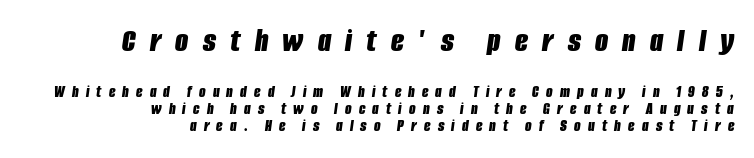
The image shows 34 px bold, condensed type, italic (leaning right); set right-aligned, tight line spacing (1.0x), unusually wide letter spacing (+0.42 em), not underlined; the first (top) block is 2.0x larger; low stroke contrast and a large x-height.
